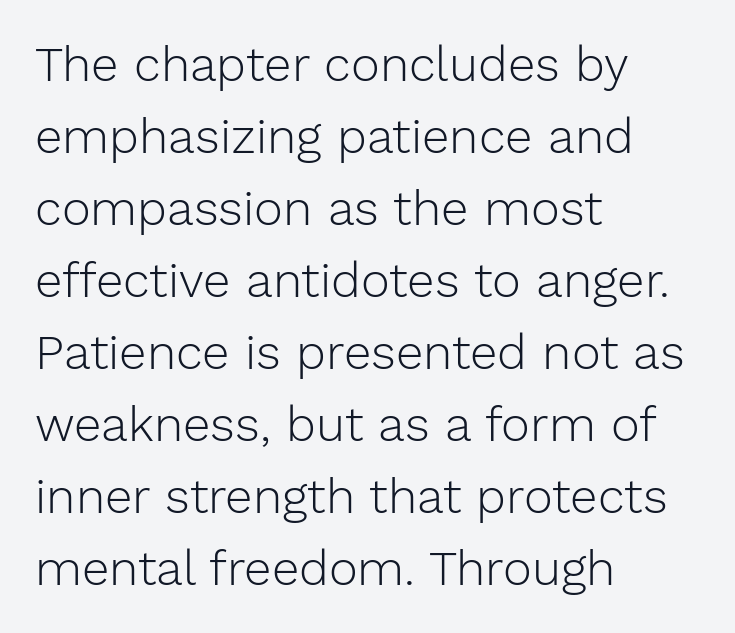
{"serif": "no", "italic": "no", "bold": "no", "weight": "light", "width": "normal", "stroke_contrast": "low", "x_height": "medium", "monospaced": "no", "underline": "no", "align": "left", "line_spacing": "normal", "line_spacing_ratio": 1.47, "letter_spacing": "normal", "letter_spacing_em": 0.0, "glyph_px": 49}
